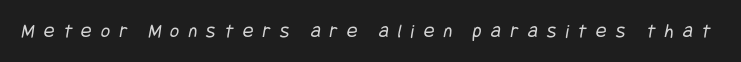
Q: Is the text bold? A: No.
Q: Is the text underlined? A: No.
Q: Is the spacing between letters normal or unusually wide? A: Unusually wide.
